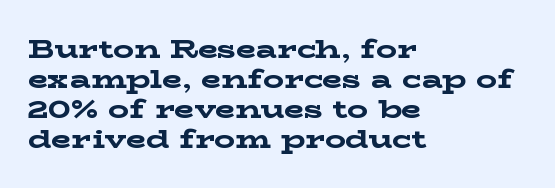
Q: Is the text bold? A: Yes.
Q: Is the text italic (slanted)? A: No, it is upright.
Q: Is the text underlined? A: No.
Q: How is the paragraph aligned? A: Left-aligned.
Q: Is the spacing between letters normal or unusually wide? A: Normal.
